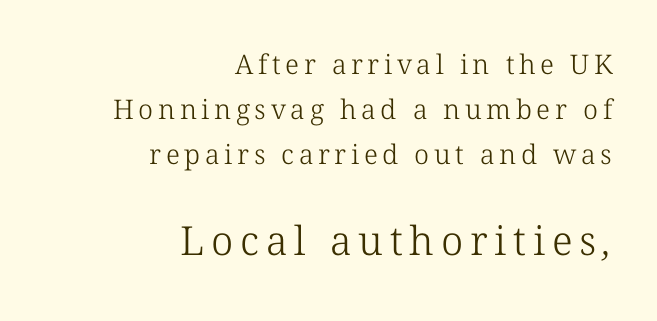
The image shows 40 px light serif type; set right-aligned, normal line spacing (1.67x), not underlined; the second (bottom) block is 1.48x larger; low stroke contrast and a medium x-height.
